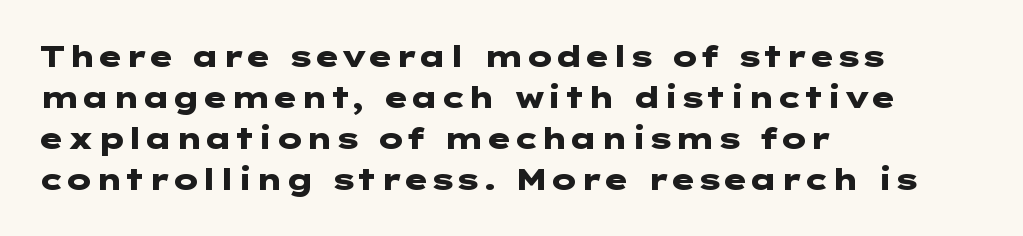
Q: Is the text bold? A: Yes.
Q: Is the text italic (slanted)? A: No, it is upright.
Q: Is the typeface a serif or a sans-serif typeface? A: Sans-serif.
Q: Is the text underlined? A: No.
Q: How is the paragraph aligned? A: Left-aligned.
Q: Is the spacing between letters normal or unusually wide? A: Normal.
Q: Is the spacing between lines tight, normal or loose? A: Normal.
Q: Width (condensed, normal, or wide)? A: Wide.
Q: Stroke contrast? A: Low.
Q: x-height? A: Medium.
